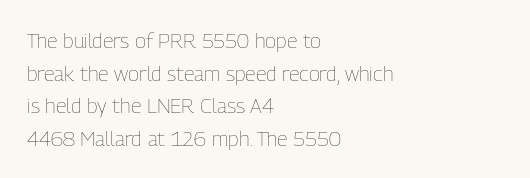
The axis of the letterforms is exactly vertical. Here the glyphs are tracked normally, forming tight word shapes. Descenders hang freely into open space. Line beginnings align vertically; line endings do not. The rows are spaced the way most documents space them.
